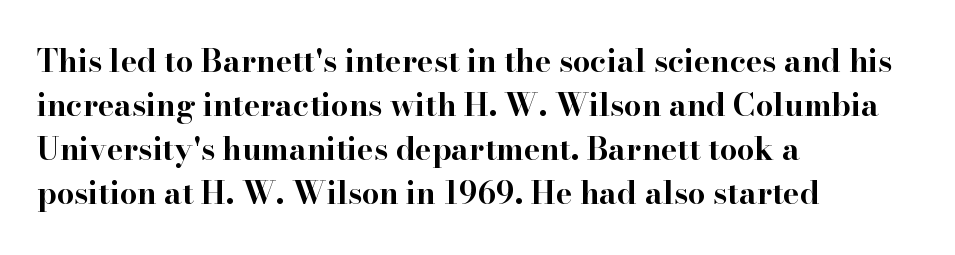
The image shows 31 px bold, wide serif type, upright; set left-aligned, normal line spacing (1.42x), normal letter spacing, not underlined; high stroke contrast and a small x-height.
